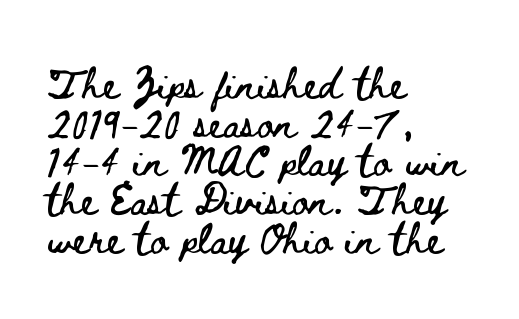
The passage shown stacks its lines at a standard gap. Any mark beneath the type? The region is blank. Is the block centered? No — it sits flush against the left margin. Students, note that the glyphs here touch the page at normal intervals. The rendering uses natural spacing where letterforms have individual widths.
